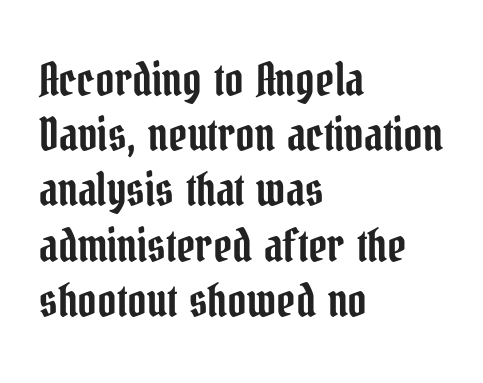
{"serif": "yes", "italic": "no", "width": "condensed", "stroke_contrast": "low", "x_height": "medium", "monospaced": "no", "underline": "no", "align": "left", "line_spacing_ratio": 1.2, "letter_spacing": "normal", "letter_spacing_em": 0.0, "glyph_px": 46}
